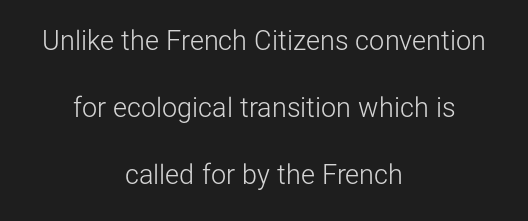
Q: Is the text bold? A: No.
Q: Is the text italic (slanted)? A: No, it is upright.
Q: Is the text underlined? A: No.
Q: How is the paragraph aligned? A: Centered.
Q: Is the spacing between letters normal or unusually wide? A: Normal.
Q: Is the spacing between lines tight, normal or loose? A: Loose.
